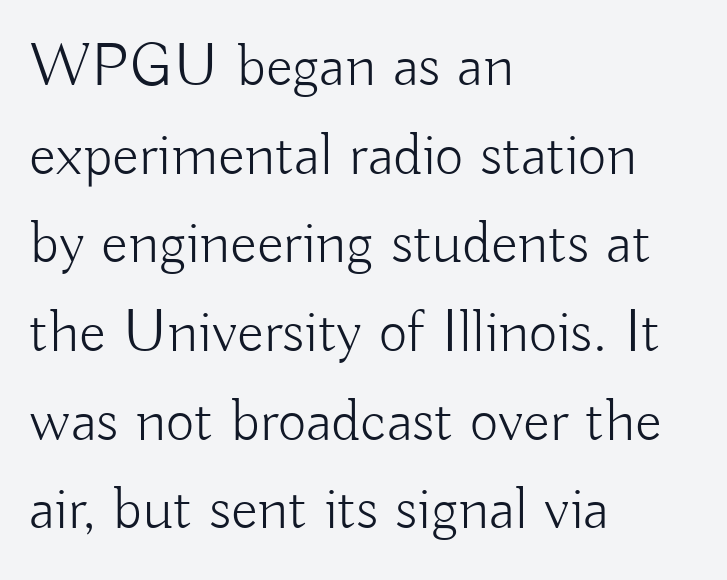
Honestly, the row spacing looks completely unremarkable. A typesetter would call this zero additional tracking. Rule under the text: the space is simply empty. This rendering employs a face without finishing strokes, i.e., a sans-serif. A typesetter would call this proportional, since set widths differ per character.
